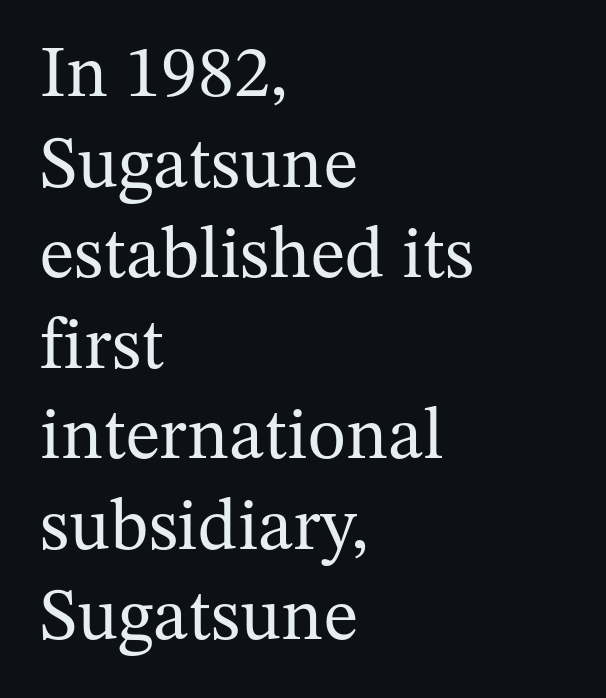
Characters follow at the spacing the type designer built in. In CSS terms this would be text-align: left. Letters have the restrained weight of plain body copy at most. Characters remain perfectly vertical along every line. Do the characters align in a grid? No, the font is proportional. The characters display serif detailing at their extremities.
